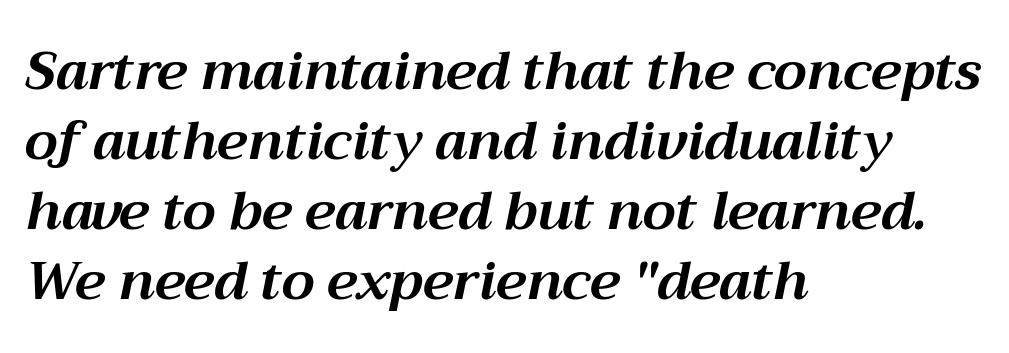
{"italic": "yes", "lean": "right", "slant_degrees": 12, "bold": "yes", "weight": "bold", "width": "normal", "stroke_contrast": "medium", "x_height": "medium", "monospaced": "no", "underline": "no", "align": "left", "line_spacing": "normal", "line_spacing_ratio": 1.32, "letter_spacing": "normal", "letter_spacing_em": 0.0, "glyph_px": 53}
